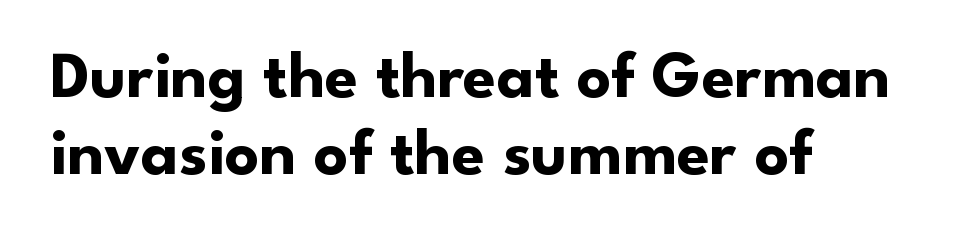
Q: Is the text bold? A: Yes.
Q: Is the text italic (slanted)? A: No, it is upright.
Q: Is the typeface a serif or a sans-serif typeface? A: Sans-serif.
Q: Is the text underlined? A: No.
Q: How is the paragraph aligned? A: Left-aligned.
Q: Is the spacing between letters normal or unusually wide? A: Normal.
Q: Is the spacing between lines tight, normal or loose? A: Tight.
Q: Width (condensed, normal, or wide)? A: Normal.
Q: Stroke contrast? A: Low.
Q: x-height? A: Small.
Q: Monospaced? A: No.
